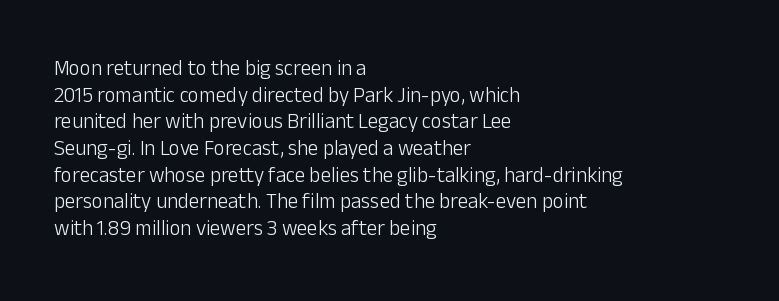
Q: Is the text bold? A: No.
Q: Is the text italic (slanted)? A: No, it is upright.
Q: Is the text underlined? A: No.
Q: How is the paragraph aligned? A: Left-aligned.
Q: Is the spacing between letters normal or unusually wide? A: Normal.
Q: Is the spacing between lines tight, normal or loose? A: Normal.
